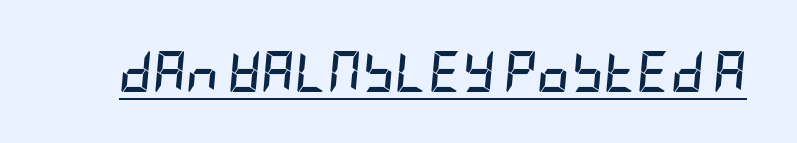
The image shows 41 px semibold, condensed type, italic (leaning right); set normal letter spacing, underlined; low stroke contrast and a large x-height.
